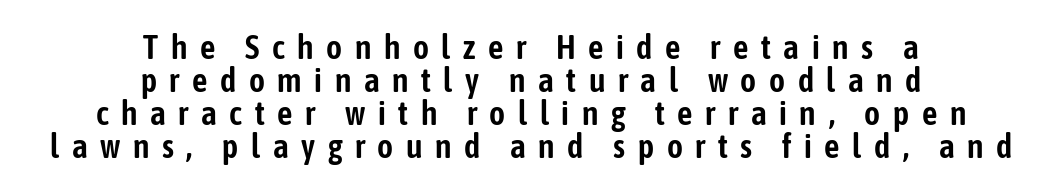
{"serif": "no", "italic": "no", "width": "condensed", "stroke_contrast": "low", "x_height": "medium", "monospaced": "no", "underline": "no", "align": "center", "line_spacing": "tight", "line_spacing_ratio": 0.97, "letter_spacing": "wide", "letter_spacing_em": 0.37, "glyph_px": 34}
